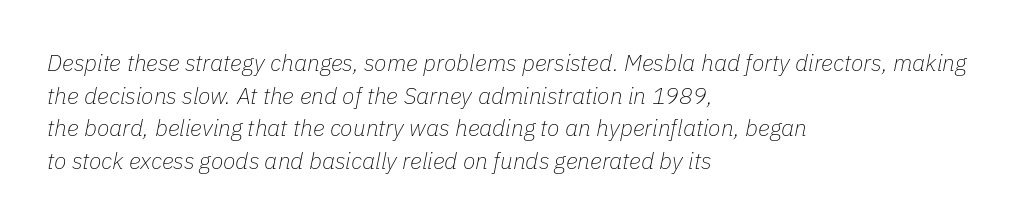
Is the stroke heavy? The answer is a plain regular-or-lighter. The whole block is typeset with a tilt. Check the space under the baseline: it is left empty. Interline gaps are of average width in this sample.
